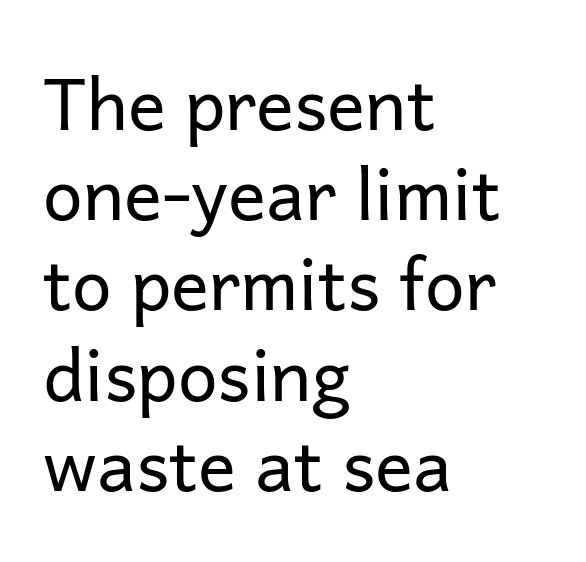
Q: Is the text bold? A: No.
Q: Is the text italic (slanted)? A: No, it is upright.
Q: Is the typeface a serif or a sans-serif typeface? A: Sans-serif.
Q: Is the text underlined? A: No.
Q: How is the paragraph aligned? A: Left-aligned.
Q: Is the spacing between letters normal or unusually wide? A: Normal.
Q: Is the spacing between lines tight, normal or loose? A: Normal.
Q: Width (condensed, normal, or wide)? A: Normal.
Q: Stroke contrast? A: Low.
Q: x-height? A: Medium.
Q: Monospaced? A: No.
